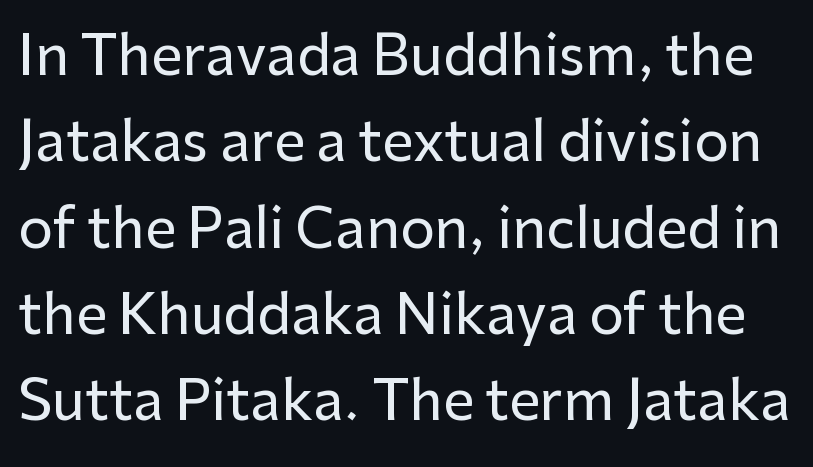
The image shows 55 px sans-serif type, upright; set normal line spacing (1.57x), normal letter spacing, not underlined; low stroke contrast and a medium x-height.
